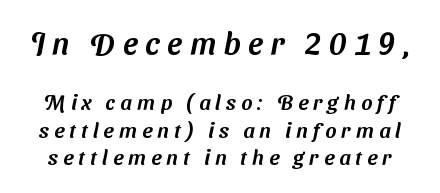
Q: Is the typeface a serif or a sans-serif typeface? A: Sans-serif.
Q: Is the text underlined? A: No.
Q: Is the spacing between letters normal or unusually wide? A: Unusually wide.
Q: Is the spacing between lines tight, normal or loose? A: Normal.
Q: Which block of text is set in a larger size, the first (top) or the second (bottom)? A: The first (top) one.
Q: Width (condensed, normal, or wide)? A: Normal.
Q: Stroke contrast? A: Medium.
Q: x-height? A: Medium.
Q: Monospaced? A: No.
